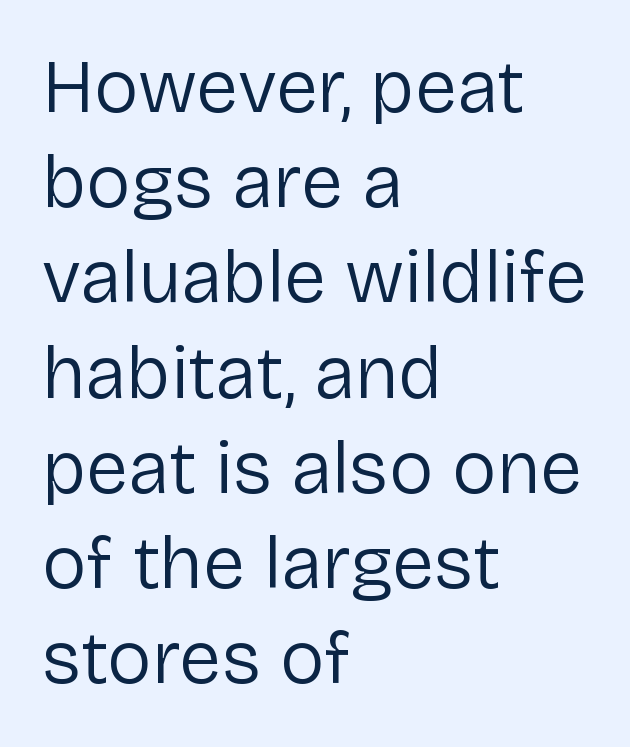
The rendering uses natural spacing where letterforms have individual widths. Weight: regular or lighter. The rows are spaced the way most documents space them. Left-aligned paragraph, ragged on the right.
